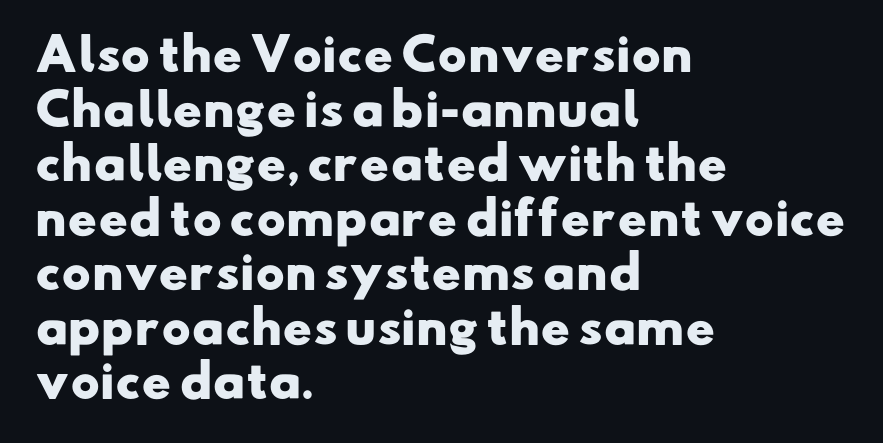
These lines are rendered in a variable-pitch font. The line texture is even and compact thanks to regular tracking. Where is the straight margin? On the left. Grotesque or geometric, the face here clearly has no serifs. Descenders hang freely into open space.
